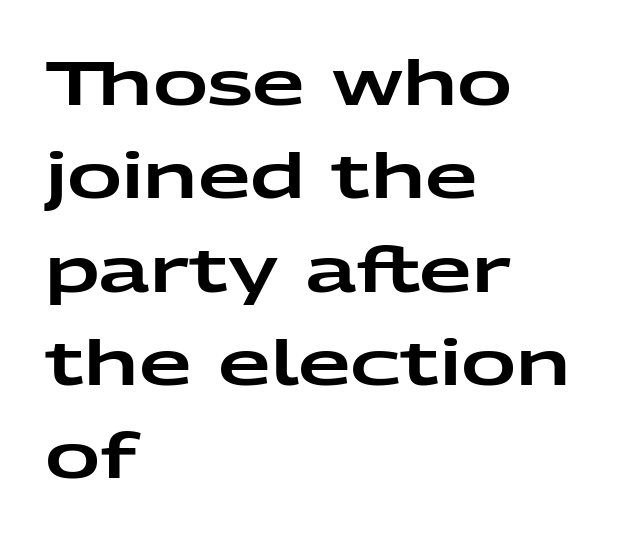
Q: Is the text italic (slanted)? A: No, it is upright.
Q: Is the typeface a serif or a sans-serif typeface? A: Sans-serif.
Q: Is the text underlined? A: No.
Q: How is the paragraph aligned? A: Left-aligned.
Q: Is the spacing between letters normal or unusually wide? A: Normal.
Q: Is the spacing between lines tight, normal or loose? A: Normal.
Q: Width (condensed, normal, or wide)? A: Wide.
Q: Stroke contrast? A: Low.
Q: x-height? A: Medium.
Q: Monospaced? A: No.
